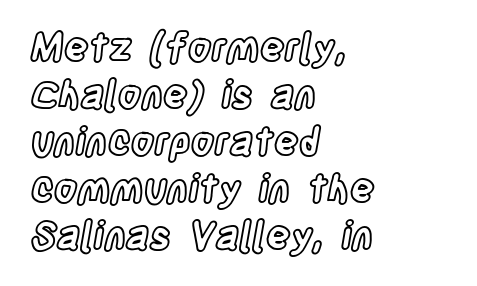
{"width": "condensed", "x_height": "large", "monospaced": "no", "underline": "no", "align": "left", "line_spacing_ratio": 1.24, "letter_spacing": "normal", "letter_spacing_em": 0.0, "glyph_px": 38}
